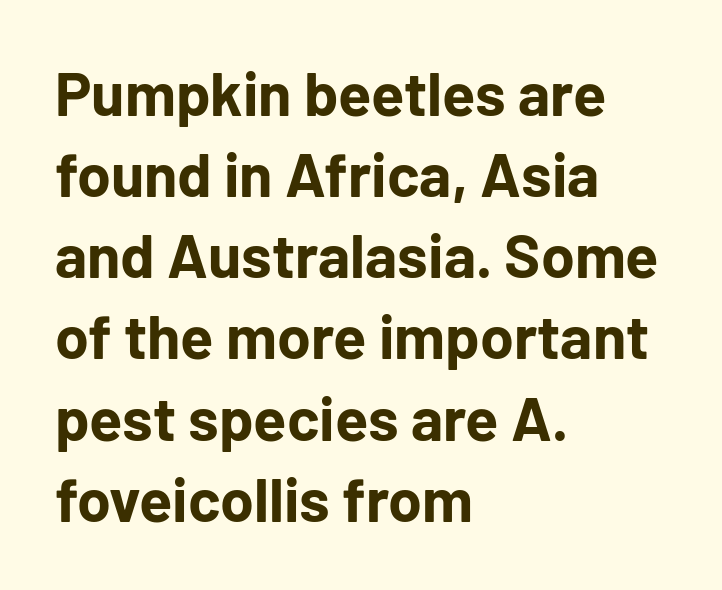
Q: Is the text bold? A: Yes.
Q: Is the text italic (slanted)? A: No, it is upright.
Q: Is the typeface a serif or a sans-serif typeface? A: Sans-serif.
Q: Is the text underlined? A: No.
Q: How is the paragraph aligned? A: Left-aligned.
Q: Is the spacing between letters normal or unusually wide? A: Normal.
Q: Is the spacing between lines tight, normal or loose? A: Normal.
Q: Width (condensed, normal, or wide)? A: Normal.
Q: Stroke contrast? A: Low.
Q: x-height? A: Medium.
Q: Monospaced? A: No.
